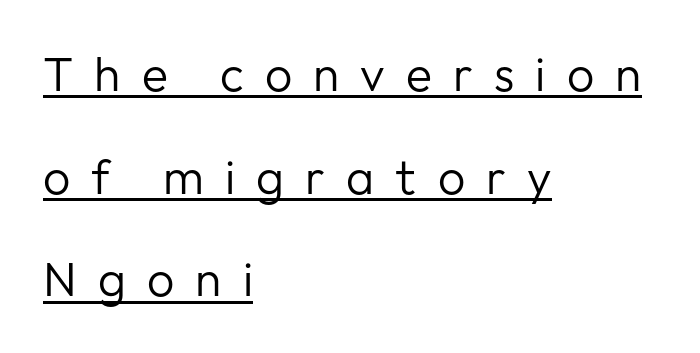
Q: Is the text bold? A: No.
Q: Is the text italic (slanted)? A: No, it is upright.
Q: Is the typeface a serif or a sans-serif typeface? A: Sans-serif.
Q: Is the text underlined? A: Yes.
Q: How is the paragraph aligned? A: Left-aligned.
Q: Is the spacing between letters normal or unusually wide? A: Unusually wide.
Q: Is the spacing between lines tight, normal or loose? A: Loose.
Q: Width (condensed, normal, or wide)? A: Normal.
Q: Stroke contrast? A: Low.
Q: x-height? A: Medium.
Q: Monospaced? A: No.
